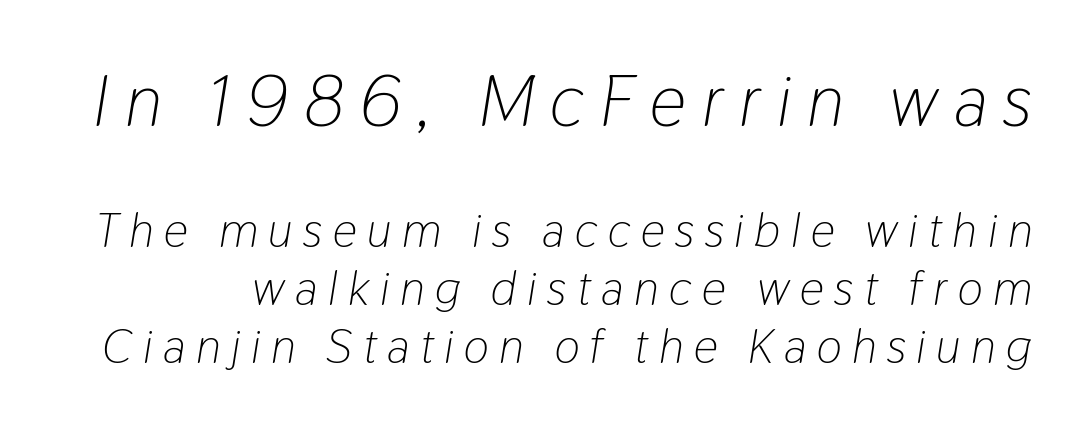
An italicized treatment has been applied to the whole sample. Descenders hang freely into open space. Weight class: somewhere from thin through regular. Do the characters align in a grid? No, the font is proportional.
